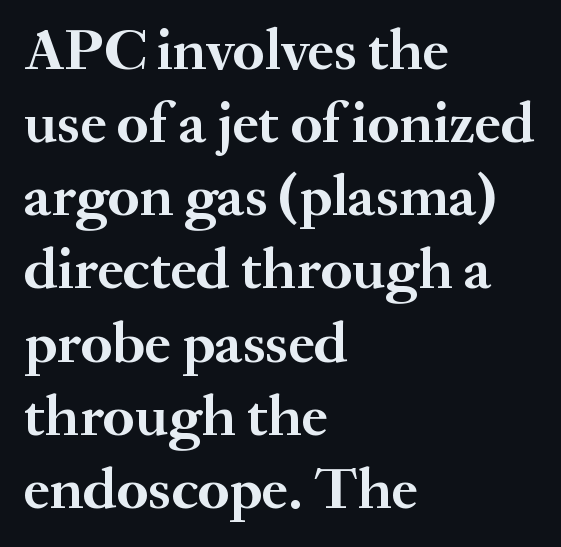
Q: Is the text bold? A: Yes.
Q: Is the text italic (slanted)? A: No, it is upright.
Q: Is the typeface a serif or a sans-serif typeface? A: Serif.
Q: Is the text underlined? A: No.
Q: How is the paragraph aligned? A: Left-aligned.
Q: Is the spacing between letters normal or unusually wide? A: Normal.
Q: Width (condensed, normal, or wide)? A: Normal.
Q: Stroke contrast? A: Medium.
Q: x-height? A: Small.
Q: Monospaced? A: No.
